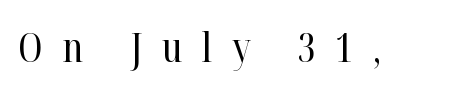
The image shows 41 px regular-weight, condensed serif type, upright; set unusually wide letter spacing (+0.48 em), not underlined; high stroke contrast and a medium x-height.
